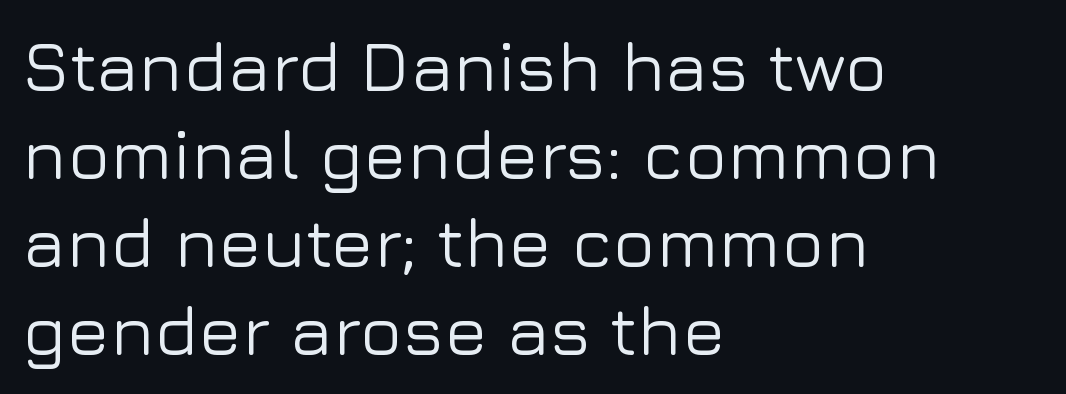
{"serif": "no", "italic": "no", "width": "normal", "stroke_contrast": "low", "x_height": "medium", "monospaced": "no", "underline": "no", "align": "left", "line_spacing_ratio": 1.24, "letter_spacing": "normal", "letter_spacing_em": 0.0, "glyph_px": 71}
